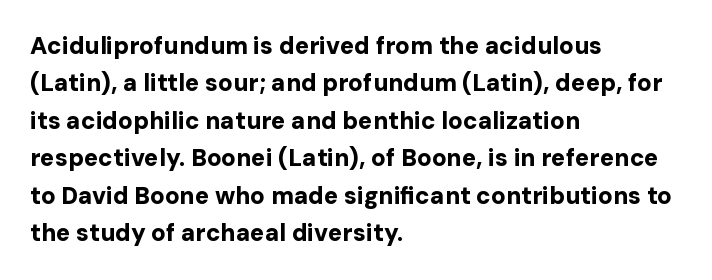
Q: Is the text bold? A: Yes.
Q: Is the text italic (slanted)? A: No, it is upright.
Q: Is the text underlined? A: No.
Q: How is the paragraph aligned? A: Left-aligned.
Q: Is the spacing between letters normal or unusually wide? A: Normal.
Q: Is the spacing between lines tight, normal or loose? A: Normal.
